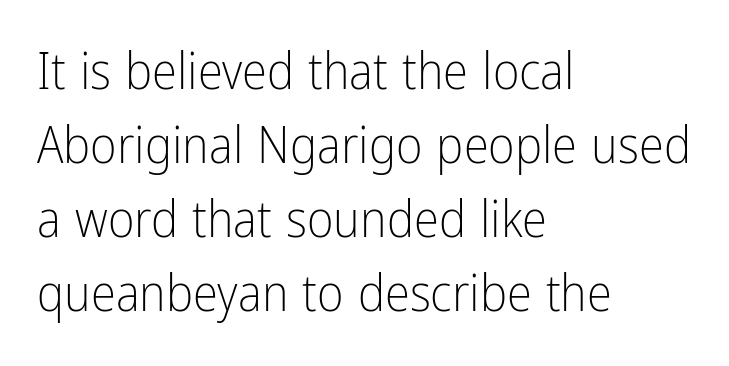
The passage shown is not bold in any degree. Check the space under the baseline: it is left empty. The space between consecutive lines is moderate. Nothing sits at the stroke ends, so this counts as sans-serif. Line beginnings align vertically; line endings do not. Characters remain perfectly vertical along every line.
